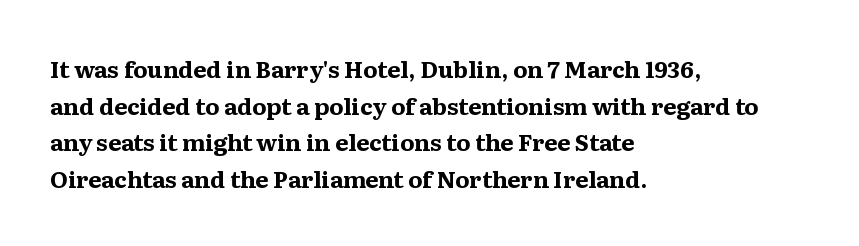
Visually the block forms a straight wall on the left and a jagged coastline on the right. The letters are bold, with thick, heavy strokes. The gap between lines stays unmarked. This sample keeps an unexceptional amount of space between lines. The horizontal fit of the characters is conventional and even. Vertical strokes here are truly vertical.
